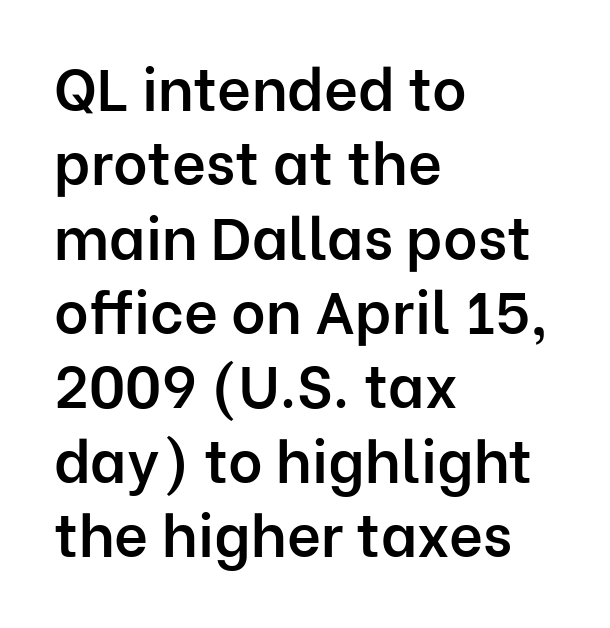
The image shows 59 px semibold sans-serif type, upright; set left-aligned, normal line spacing (1.26x), normal letter spacing, not underlined; low stroke contrast and a medium x-height.
